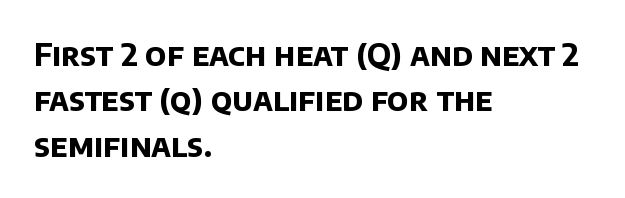
The image shows 31 px bold sans-serif type; set left-aligned, normal line spacing (1.46x), normal letter spacing, not underlined; low stroke contrast and a large x-height.
